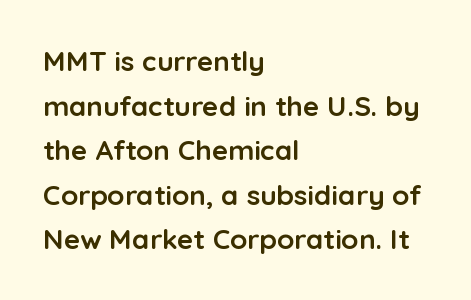
The image shows 28 px semibold sans-serif type, upright; set left-aligned, normal line spacing (1.59x), normal letter spacing, not underlined; low stroke contrast and a medium x-height.
